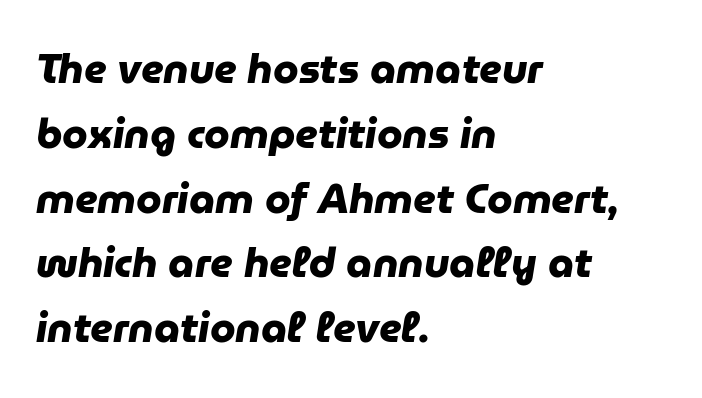
Q: Is the text bold? A: Yes.
Q: Is the typeface a serif or a sans-serif typeface? A: Sans-serif.
Q: Is the text underlined? A: No.
Q: How is the paragraph aligned? A: Left-aligned.
Q: Is the spacing between letters normal or unusually wide? A: Normal.
Q: Is the spacing between lines tight, normal or loose? A: Normal.
Q: Width (condensed, normal, or wide)? A: Normal.
Q: Stroke contrast? A: Low.
Q: x-height? A: Medium.
Q: Monospaced? A: No.
